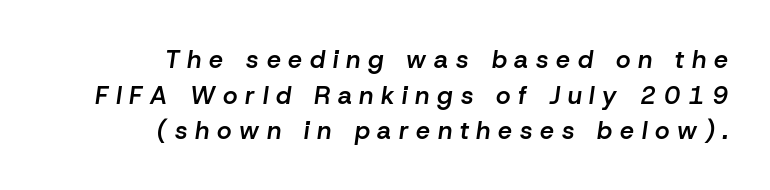
Q: Is the text bold? A: Semi-bold.
Q: Is the text italic (slanted)? A: Yes, it leans right by about 8 degrees.
Q: Is the text underlined? A: No.
Q: How is the paragraph aligned? A: Right-aligned.
Q: Is the spacing between letters normal or unusually wide? A: Unusually wide.
Q: Is the spacing between lines tight, normal or loose? A: Normal.
